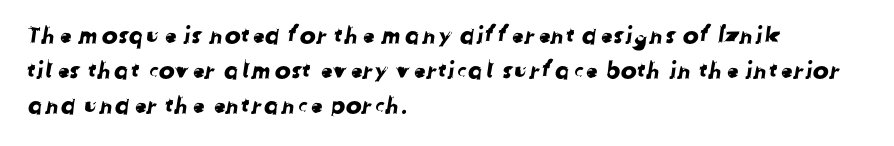
The image shows 24 px text type; set left-aligned, normal line spacing (1.45x), normal letter spacing, not underlined.
